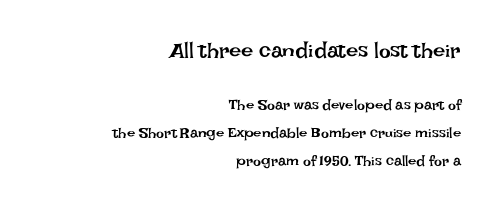
{"italic": "no", "bold": "no", "underline": "no", "align": "right", "line_spacing_ratio": 1.88, "letter_spacing": "normal", "letter_spacing_em": 0.0, "larger_block": "first", "size_ratio": 1.47, "glyph_px": 22}
